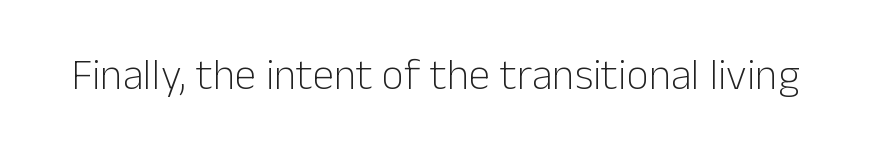
Q: Is the text bold? A: No.
Q: Is the text italic (slanted)? A: No, it is upright.
Q: Is the typeface a serif or a sans-serif typeface? A: Sans-serif.
Q: Is the text underlined? A: No.
Q: Is the spacing between letters normal or unusually wide? A: Normal.
Q: Width (condensed, normal, or wide)? A: Normal.
Q: Stroke contrast? A: Low.
Q: x-height? A: Medium.
Q: Monospaced? A: No.
